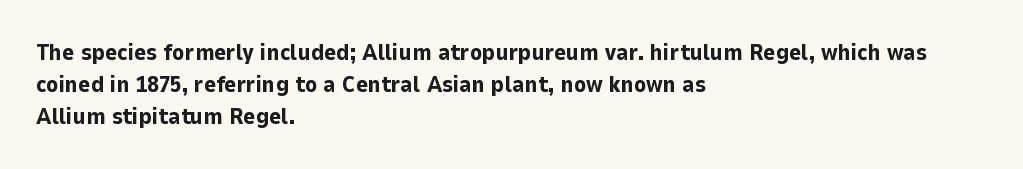
The image shows 23 px bold type, upright; set left-aligned, normal line spacing (1.39x), normal letter spacing, not underlined.
